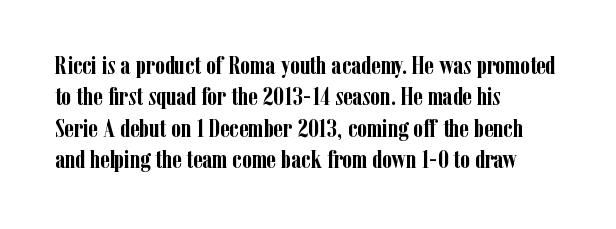
Horizontal alignment here is leftward, the default for most running prose. These lines were composed using upright roman letters. Quick note: underline off. Words appear dense and cohesive because spacing is normal. Honestly, the row spacing looks completely unremarkable. Heft: maximum for text — a bold.
